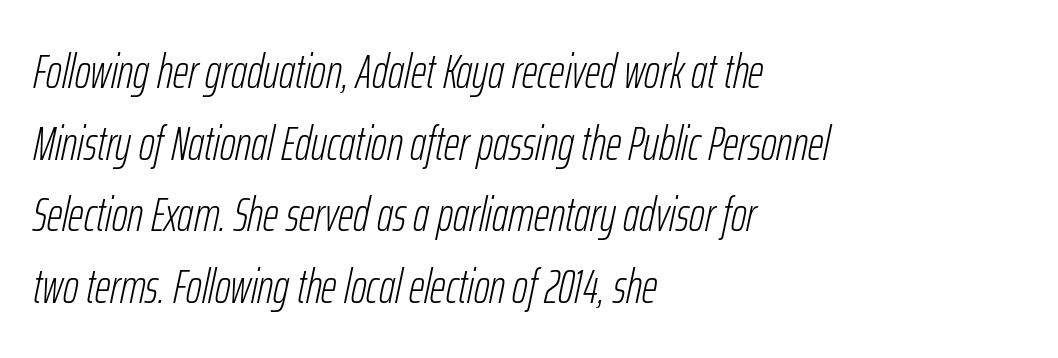
Just letters on the line, the space beneath them empty. Here the glyphs are tracked normally, forming tight word shapes. Varying glyph widths throughout — classic text-font behaviour. Leftover space on each line is placed entirely after the last word.
